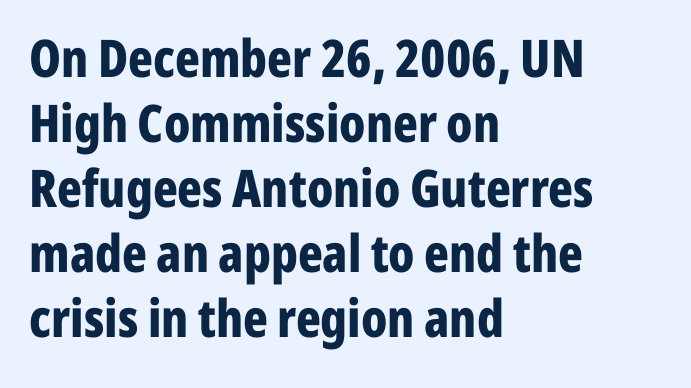
Q: Is the text bold? A: Yes.
Q: Is the text italic (slanted)? A: No, it is upright.
Q: Is the typeface a serif or a sans-serif typeface? A: Sans-serif.
Q: Is the text underlined? A: No.
Q: How is the paragraph aligned? A: Left-aligned.
Q: Is the spacing between letters normal or unusually wide? A: Normal.
Q: Is the spacing between lines tight, normal or loose? A: Normal.
Q: Width (condensed, normal, or wide)? A: Condensed.
Q: Stroke contrast? A: Low.
Q: x-height? A: Medium.
Q: Monospaced? A: No.
